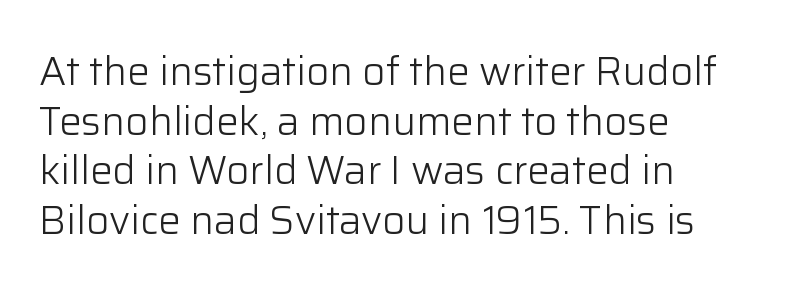
The image shows 40 px light sans-serif type, upright; set left-aligned, line spacing 1.24x, normal letter spacing, not underlined; low stroke contrast and a medium x-height.
